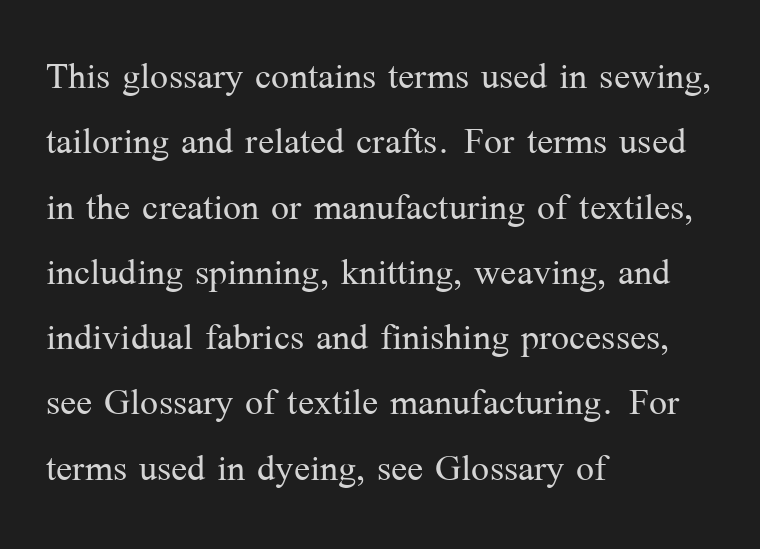
Lines of text with bare space underneath. Spacing verdict: proportional, widths tailored to each character. Is the block centered? No — it sits flush against the left margin. These lines keep a tight, regular rhythm from letter to letter.
